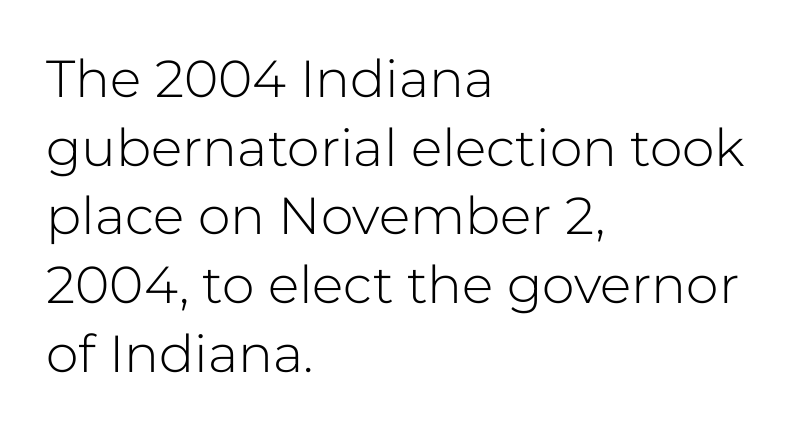
The letters stand upright; this is a roman face. The text was rendered using a sans face with plain stroke endings. The glyphs are unaccompanied by any horizontal stroke below them. Compared with a typical body face, this is equally light or lighter still.
